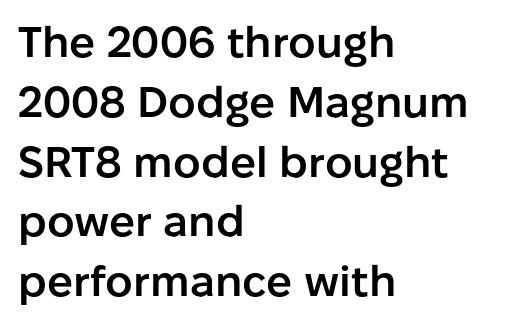
{"serif": "no", "italic": "no", "bold": "semi", "weight": "semibold", "width": "normal", "stroke_contrast": "low", "x_height": "medium", "monospaced": "no", "underline": "no", "align": "left", "line_spacing": "normal", "line_spacing_ratio": 1.39, "letter_spacing": "normal", "letter_spacing_em": 0.0, "glyph_px": 43}
